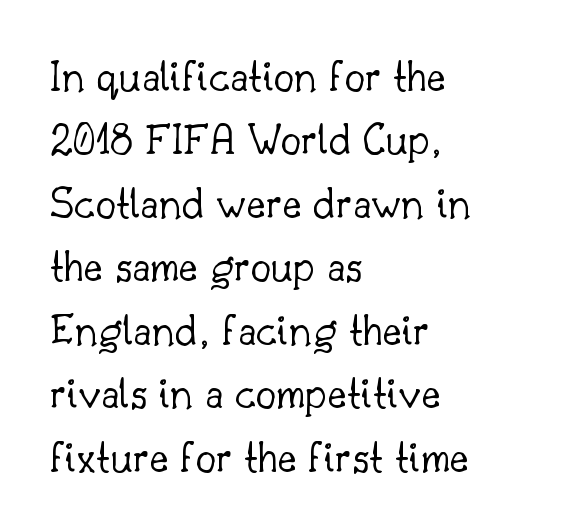
Q: Is the text bold? A: No.
Q: Is the text italic (slanted)? A: No, it is upright.
Q: Is the text underlined? A: No.
Q: How is the paragraph aligned? A: Left-aligned.
Q: Is the spacing between letters normal or unusually wide? A: Normal.
Q: Is the spacing between lines tight, normal or loose? A: Normal.
Q: Width (condensed, normal, or wide)? A: Normal.
Q: Stroke contrast? A: Low.
Q: x-height? A: Small.
Q: Monospaced? A: No.
